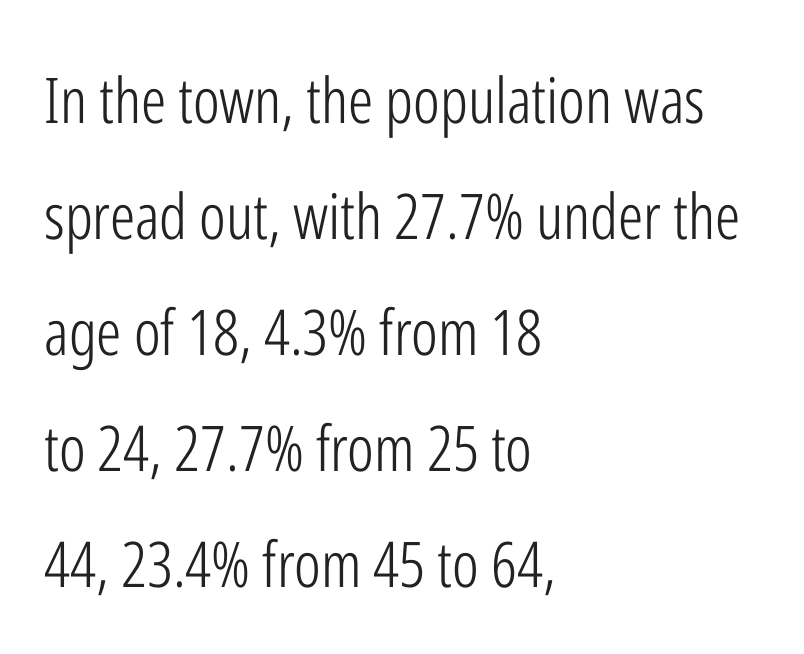
Q: Is the text bold? A: No.
Q: Is the text italic (slanted)? A: No, it is upright.
Q: Is the typeface a serif or a sans-serif typeface? A: Sans-serif.
Q: Is the text underlined? A: No.
Q: How is the paragraph aligned? A: Left-aligned.
Q: Is the spacing between letters normal or unusually wide? A: Normal.
Q: Width (condensed, normal, or wide)? A: Condensed.
Q: Stroke contrast? A: Low.
Q: x-height? A: Medium.
Q: Monospaced? A: No.
